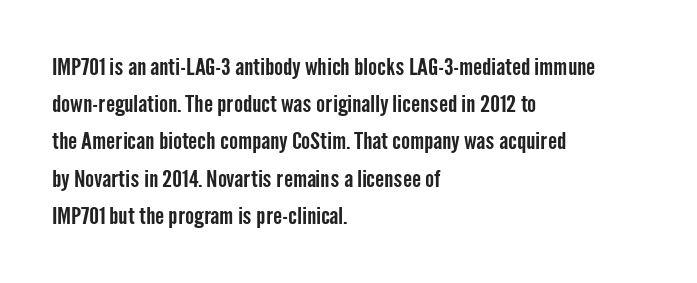
The image shows 24 px text type, upright; set left-aligned, normal line spacing (1.55x), normal letter spacing, not underlined.
